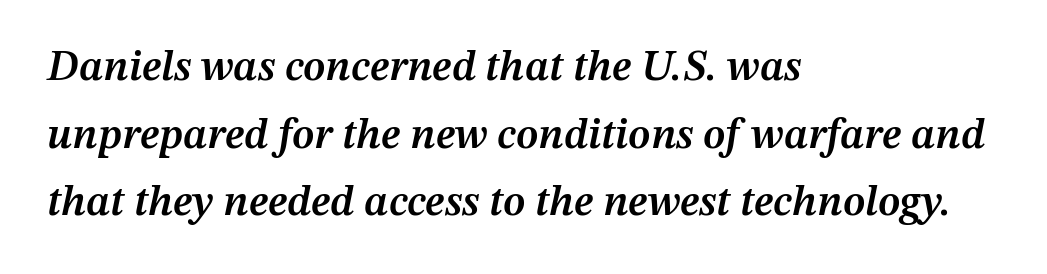
Q: Is the text bold? A: Semi-bold.
Q: Is the text italic (slanted)? A: Yes, it leans right by about 12 degrees.
Q: Is the text underlined? A: No.
Q: How is the paragraph aligned? A: Left-aligned.
Q: Is the spacing between letters normal or unusually wide? A: Normal.
Q: Is the spacing between lines tight, normal or loose? A: Normal.
Q: Width (condensed, normal, or wide)? A: Normal.
Q: Stroke contrast? A: Medium.
Q: x-height? A: Medium.
Q: Monospaced? A: No.
